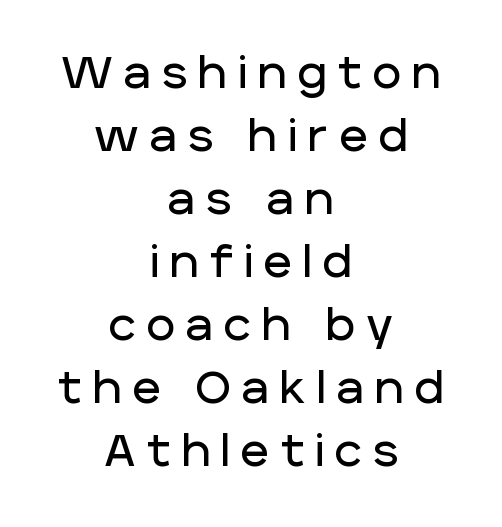
The image shows 44 px sans-serif type, upright; set centered, normal line spacing (1.43x), unusually wide letter spacing (+0.25 em), not underlined; low stroke contrast and a large x-height.
